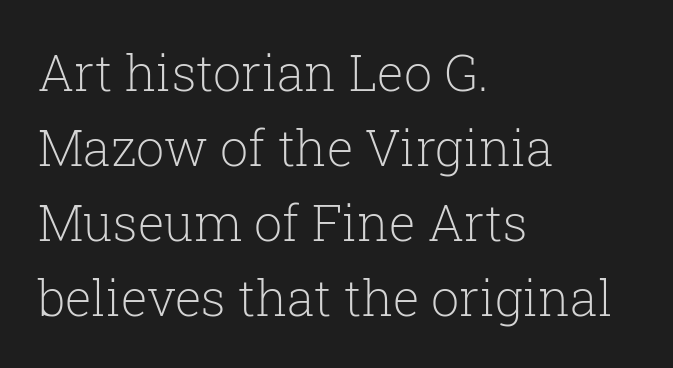
The image shows 50 px light serif type, upright; set left-aligned, normal line spacing (1.5x), normal letter spacing, not underlined; low stroke contrast and a medium x-height.
